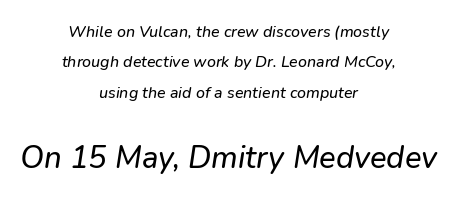
Q: Is the text italic (slanted)? A: Yes, it leans right by about 9 degrees.
Q: Is the text underlined? A: No.
Q: How is the paragraph aligned? A: Centered.
Q: Is the spacing between letters normal or unusually wide? A: Normal.
Q: Is the spacing between lines tight, normal or loose? A: Loose.
Q: Which block of text is set in a larger size, the first (top) or the second (bottom)? A: The second (bottom) one.
Q: Width (condensed, normal, or wide)? A: Normal.
Q: Stroke contrast? A: Low.
Q: x-height? A: Medium.
Q: Monospaced? A: No.
